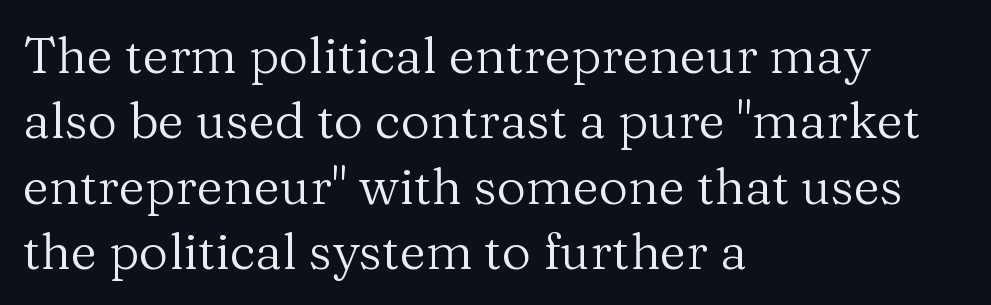
The image shows 51 px regular-weight serif type, upright; set left-aligned, normal line spacing (1.28x), normal letter spacing, not underlined; medium stroke contrast and a medium x-height.
